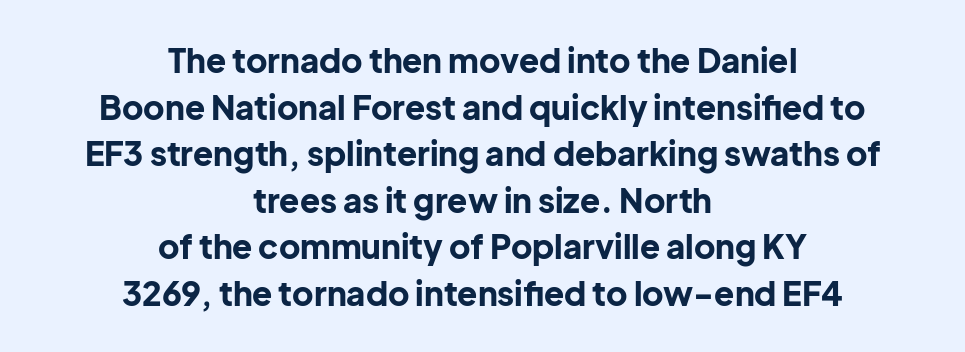
Q: Is the text bold? A: Yes.
Q: Is the text italic (slanted)? A: No, it is upright.
Q: Is the typeface a serif or a sans-serif typeface? A: Sans-serif.
Q: Is the text underlined? A: No.
Q: How is the paragraph aligned? A: Centered.
Q: Is the spacing between letters normal or unusually wide? A: Normal.
Q: Is the spacing between lines tight, normal or loose? A: Normal.
Q: Width (condensed, normal, or wide)? A: Normal.
Q: Stroke contrast? A: Low.
Q: x-height? A: Medium.
Q: Monospaced? A: No.
